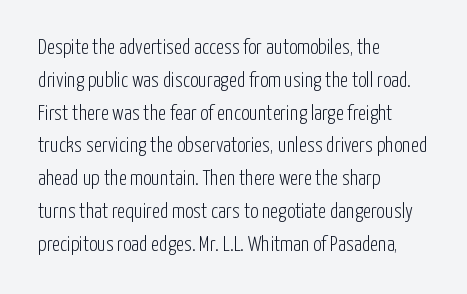
The image shows 21 px text type, upright; set left-aligned, normal line spacing (1.56x), normal letter spacing, not underlined.
